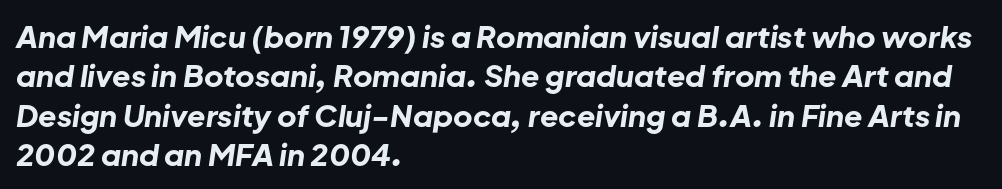
The image shows 30 px bold type, italic (leaning right); set left-aligned, normal line spacing (1.31x), normal letter spacing, not underlined; low stroke contrast and a medium x-height.
